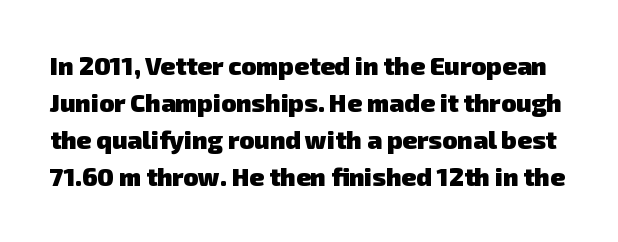
Q: Is the text bold? A: Yes.
Q: Is the text underlined? A: No.
Q: Is the spacing between letters normal or unusually wide? A: Normal.
Q: Is the spacing between lines tight, normal or loose? A: Normal.
